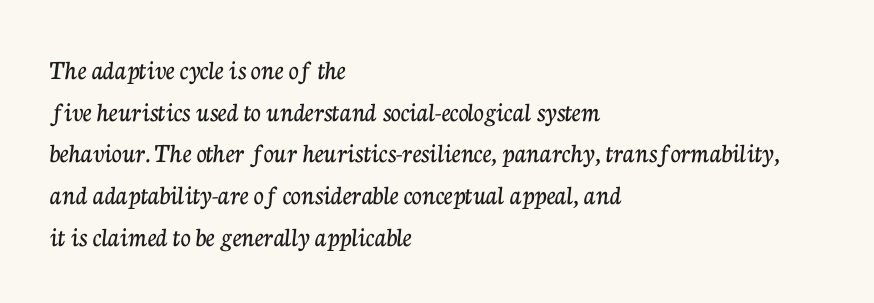
The image shows 28 px serif type; set left-aligned, normal line spacing (1.49x), normal letter spacing, not underlined; low stroke contrast and a medium x-height.
